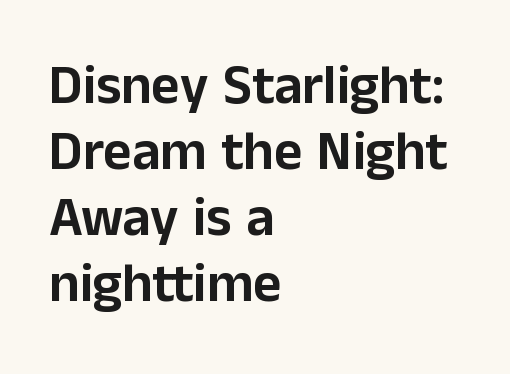
{"serif": "no", "italic": "no", "width": "normal", "stroke_contrast": "low", "x_height": "medium", "monospaced": "no", "underline": "no", "align": "left", "line_spacing_ratio": 1.2, "letter_spacing": "normal", "letter_spacing_em": 0.0, "glyph_px": 55}
